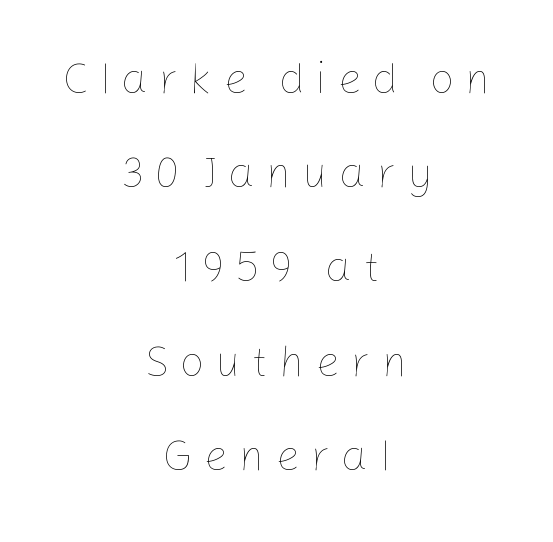
Vertical spacing — loose. Stroke thickness stays within the range of a standard reading face or lighter. Do the characters align in a grid? No, the font is proportional. Visually the block forms a symmetrical silhouette, jagged on both flanks.
